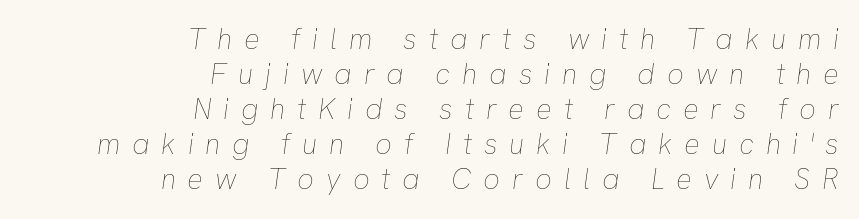
The image shows 29 px thin type, italic (leaning right); set right-aligned, line spacing 1.21x, unusually wide letter spacing (+0.41 em), not underlined; low stroke contrast and a medium x-height.
